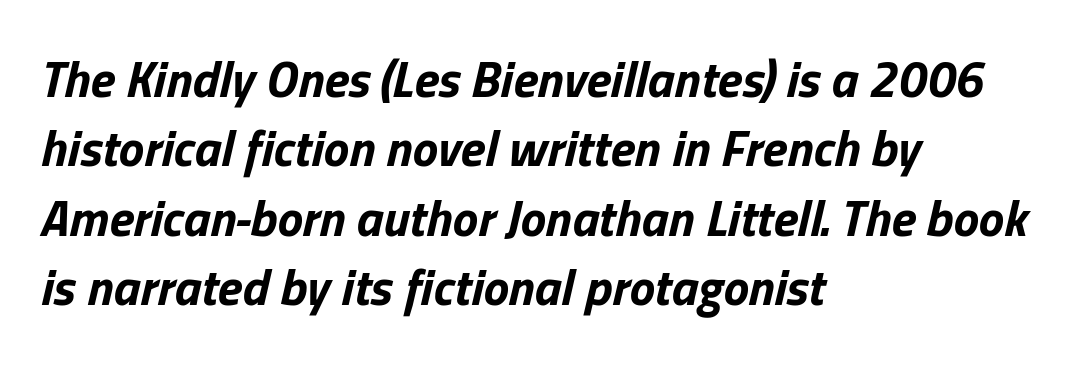
The image shows 51 px bold type, italic (leaning right); set left-aligned, normal line spacing (1.36x), normal letter spacing, not underlined; low stroke contrast and a medium x-height.
